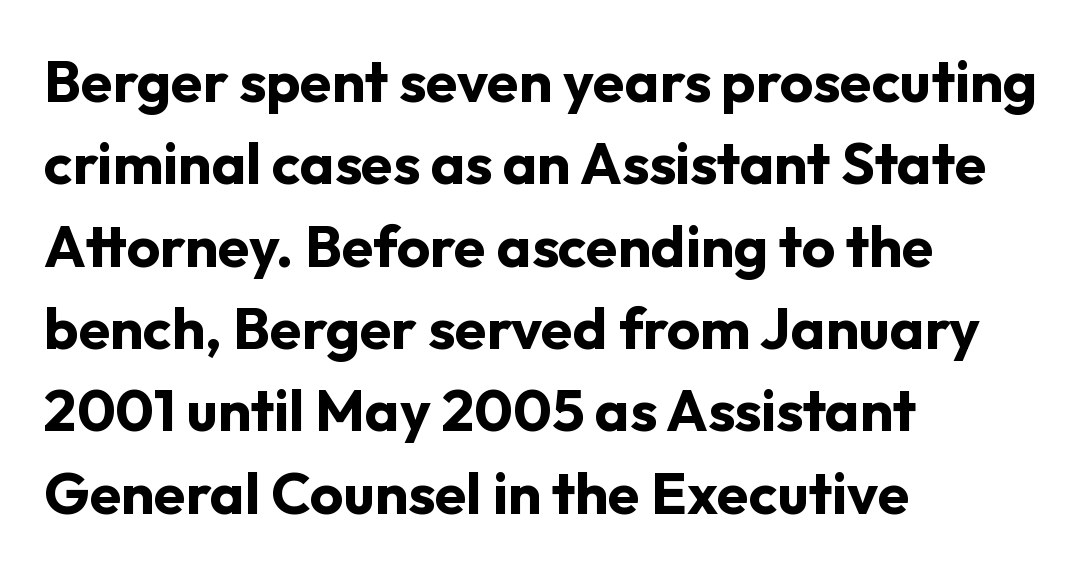
Q: Is the text bold? A: Yes.
Q: Is the text italic (slanted)? A: No, it is upright.
Q: Is the typeface a serif or a sans-serif typeface? A: Sans-serif.
Q: Is the text underlined? A: No.
Q: How is the paragraph aligned? A: Left-aligned.
Q: Is the spacing between letters normal or unusually wide? A: Normal.
Q: Is the spacing between lines tight, normal or loose? A: Normal.
Q: Width (condensed, normal, or wide)? A: Normal.
Q: Stroke contrast? A: Low.
Q: x-height? A: Medium.
Q: Monospaced? A: No.
